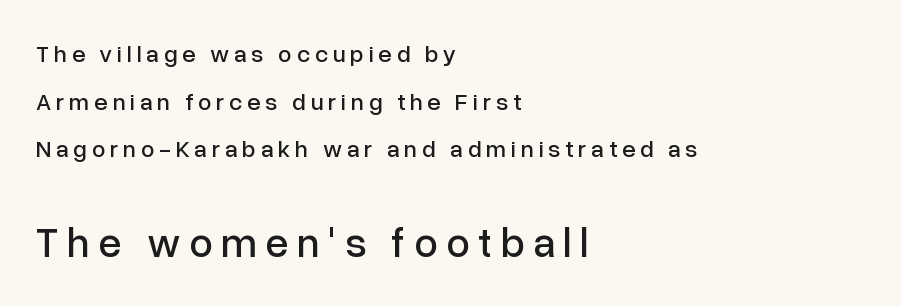
If you drew a ruler down the left edge, every line would touch it. Which of the two is more prominent by size? The second, at the bottom. This is sans-serif lettering, the kind often seen on screens and signage. Widely set lines give the paragraph a tall, airy silhouette.
